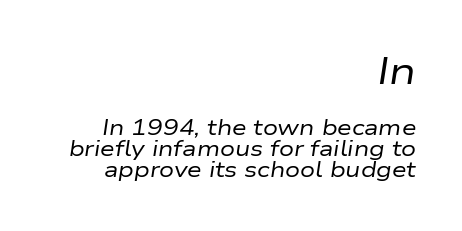
{"italic": "yes", "lean": "right", "slant_degrees": 9, "bold": "no", "weight": "regular", "width": "wide", "stroke_contrast": "low", "x_height": "medium", "monospaced": "no", "underline": "no", "align": "right", "line_spacing": "tight", "line_spacing_ratio": 1.0, "letter_spacing": "normal", "letter_spacing_em": 0.0, "larger_block": "first", "size_ratio": 1.76, "glyph_px": 37}
